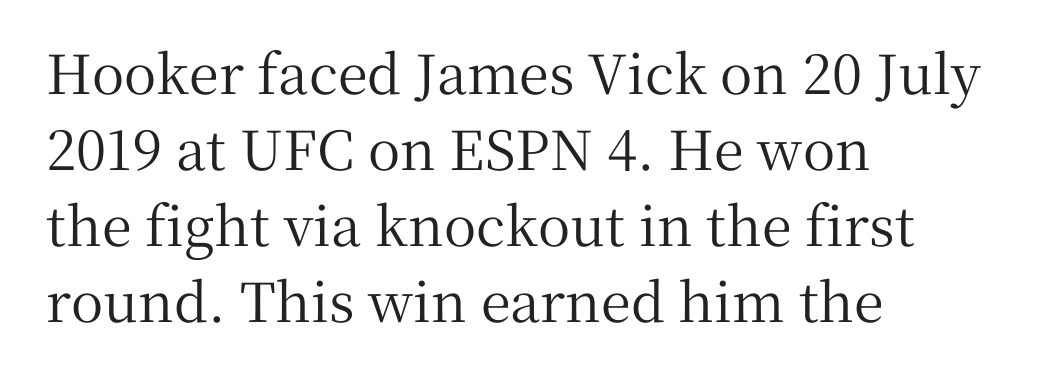
Q: Is the text italic (slanted)? A: No, it is upright.
Q: Is the typeface a serif or a sans-serif typeface? A: Serif.
Q: Is the text underlined? A: No.
Q: How is the paragraph aligned? A: Left-aligned.
Q: Is the spacing between letters normal or unusually wide? A: Normal.
Q: Is the spacing between lines tight, normal or loose? A: Normal.
Q: Width (condensed, normal, or wide)? A: Normal.
Q: Stroke contrast? A: Medium.
Q: x-height? A: Medium.
Q: Monospaced? A: No.
